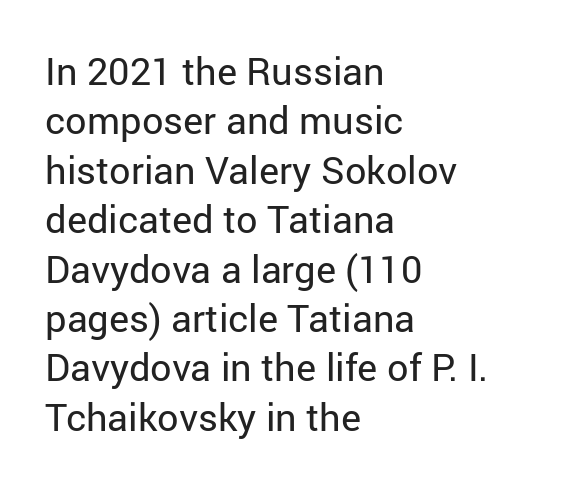
Q: Is the text bold? A: No.
Q: Is the text italic (slanted)? A: No, it is upright.
Q: Is the typeface a serif or a sans-serif typeface? A: Sans-serif.
Q: Is the text underlined? A: No.
Q: How is the paragraph aligned? A: Left-aligned.
Q: Is the spacing between letters normal or unusually wide? A: Normal.
Q: Is the spacing between lines tight, normal or loose? A: Normal.
Q: Width (condensed, normal, or wide)? A: Normal.
Q: Stroke contrast? A: Low.
Q: x-height? A: Medium.
Q: Monospaced? A: No.
